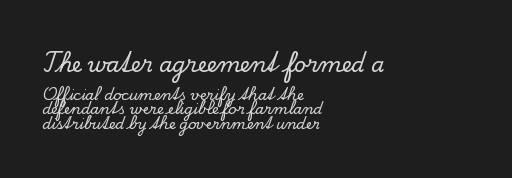
Q: Is the text italic (slanted)? A: Yes.
Q: Is the text underlined? A: No.
Q: How is the paragraph aligned? A: Left-aligned.
Q: Is the spacing between letters normal or unusually wide? A: Normal.
Q: Is the spacing between lines tight, normal or loose? A: Tight.
Q: Which block of text is set in a larger size, the first (top) or the second (bottom)? A: The first (top) one.
